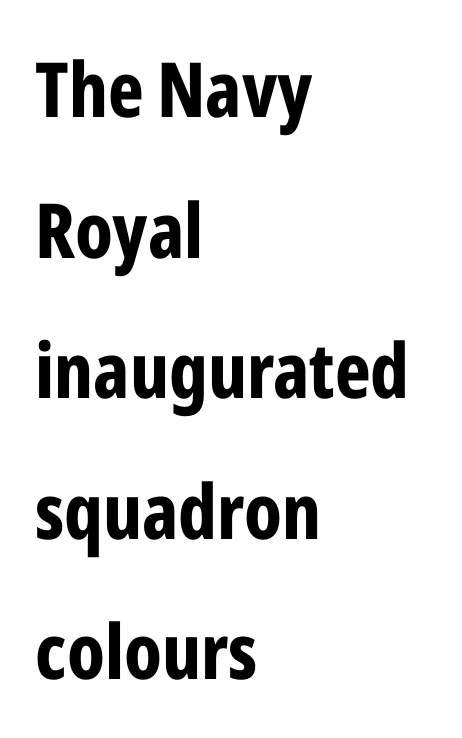
Spacing verdict: proportional, widths tailored to each character. Observe the absence of serifs on each vertical stroke in this sample. The area under the type is left untouched. Students, note that the glyphs here touch the page at normal intervals.
